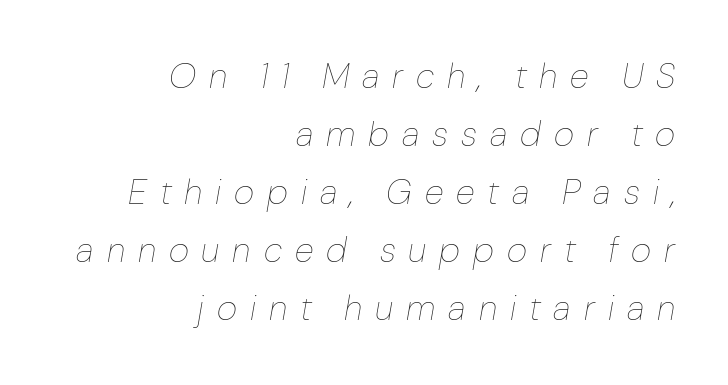
The image shows 35 px thin type, italic (leaning right); set right-aligned, normal line spacing (1.66x), unusually wide letter spacing (+0.37 em), not underlined; low stroke contrast and a medium x-height.
